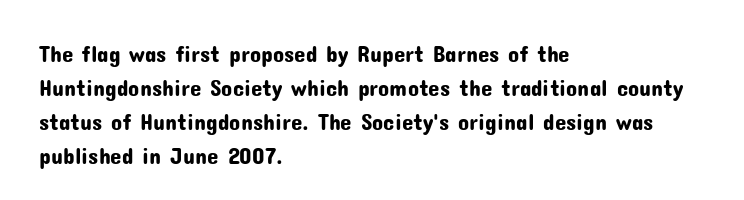
Clear beneath every line of the passage. Notice how descenders clear the ascenders below comfortably — that's standard leading. In terms of letterspacing, this is plain default setting. The lettering stays uniformly vertical, giving the passage a roman look. The lines in this sample share a left origin and differ only in where they stop.
